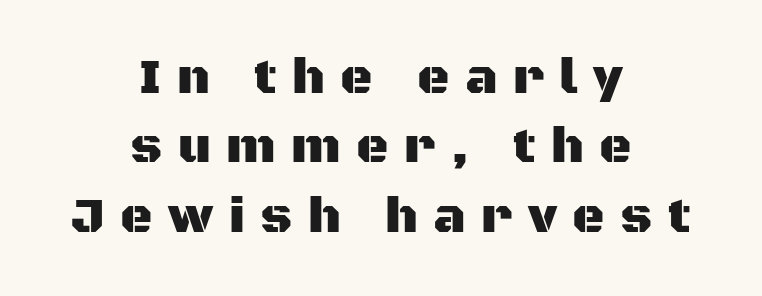
The image shows 50 px sans-serif type, upright; set centered, normal line spacing (1.39x), unusually wide letter spacing (+0.31 em), not underlined; medium stroke contrast and a large x-height.
